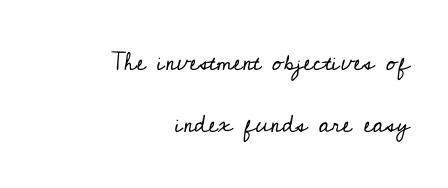
The image shows 25 px text type; set right-aligned, loose line spacing (2.49x), normal letter spacing, not underlined.
